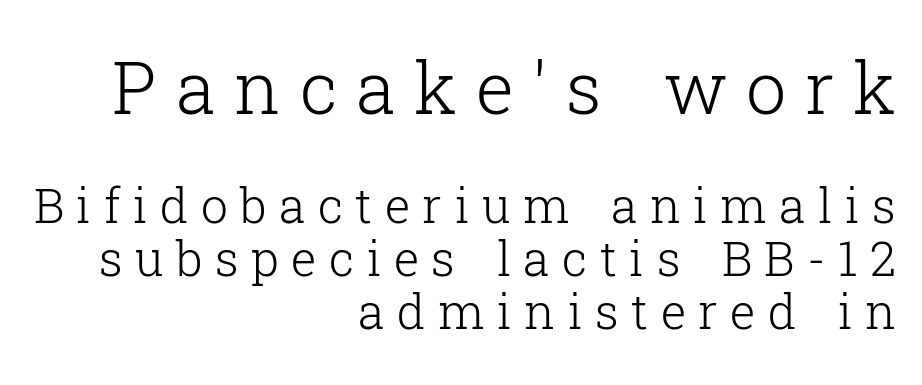
The image shows 72 px light serif type, upright; set right-aligned, tight line spacing (1.11x), unusually wide letter spacing (+0.26 em), not underlined; the first (top) block is 1.5x larger; low stroke contrast and a medium x-height.
